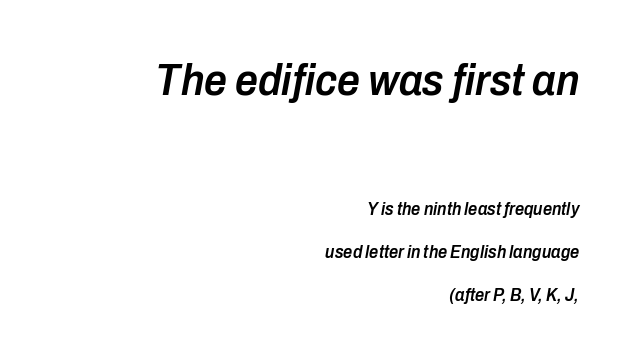
{"italic": "yes", "lean": "right", "slant_degrees": 10, "bold": "semi", "weight": "semibold", "width": "condensed", "stroke_contrast": "low", "x_height": "medium", "monospaced": "no", "underline": "no", "align": "right", "line_spacing": "loose", "line_spacing_ratio": 2.39, "letter_spacing": "normal", "letter_spacing_em": 0.0, "larger_block": "first", "size_ratio": 2.5, "glyph_px": 45}
